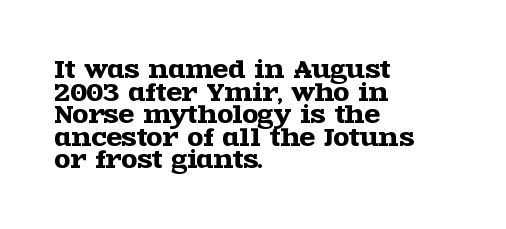
Compared with typical body copy, the letter spacing here is the same. Underlining? Definitely not there. The rendering anchors every line to the left-hand side. In terms of posture, this sample is upright.
